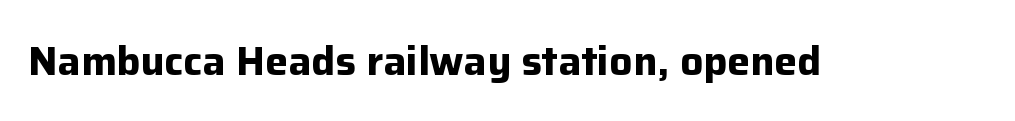
{"serif": "no", "italic": "no", "bold": "yes", "weight": "bold", "width": "normal", "stroke_contrast": "low", "x_height": "medium", "monospaced": "no", "underline": "no", "letter_spacing": "normal", "letter_spacing_em": 0.0, "glyph_px": 41}
